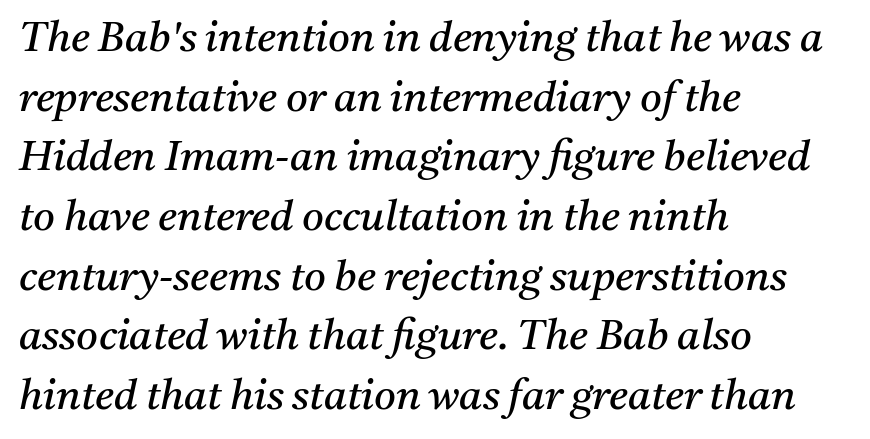
Any mark beneath the type? The region is blank. The rendering keeps characters at their native spacing. The typesetter chose a ragged-right arrangement here. The font family rendered here belongs to the serif group. The passage shown is typed in a proportional face where columns would drift.
